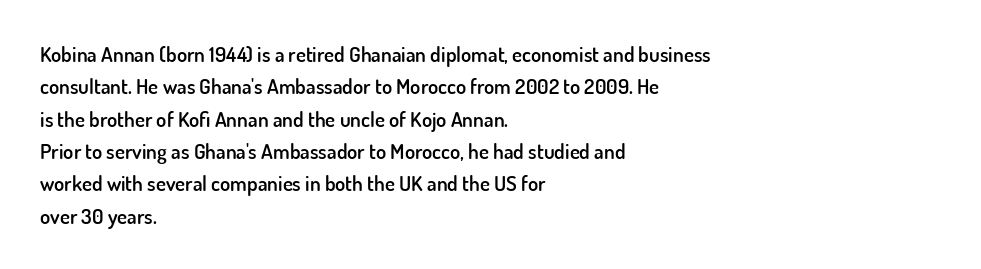
Italic? Not at all — the glyphs are vertical. Visually the block forms a straight wall on the left and a jagged coastline on the right. The horizontal fit of the characters is conventional and even. No word sits above an underline.
